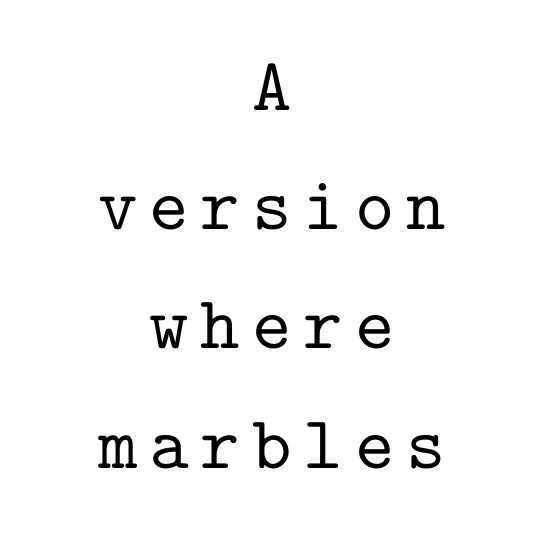
{"serif": "yes", "italic": "no", "width": "normal", "stroke_contrast": "low", "x_height": "medium", "monospaced": "yes", "underline": "no", "align": "center", "line_spacing": "normal", "line_spacing_ratio": 1.59, "glyph_px": 75}
